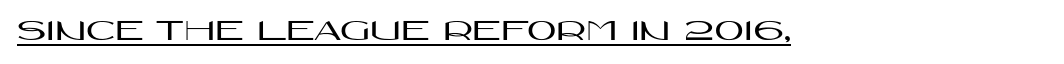
Q: Is the text italic (slanted)? A: No, it is upright.
Q: Is the typeface a serif or a sans-serif typeface? A: Sans-serif.
Q: Is the text underlined? A: Yes.
Q: Is the spacing between letters normal or unusually wide? A: Normal.
Q: Width (condensed, normal, or wide)? A: Wide.
Q: Stroke contrast? A: High.
Q: x-height? A: Large.
Q: Monospaced? A: No.
